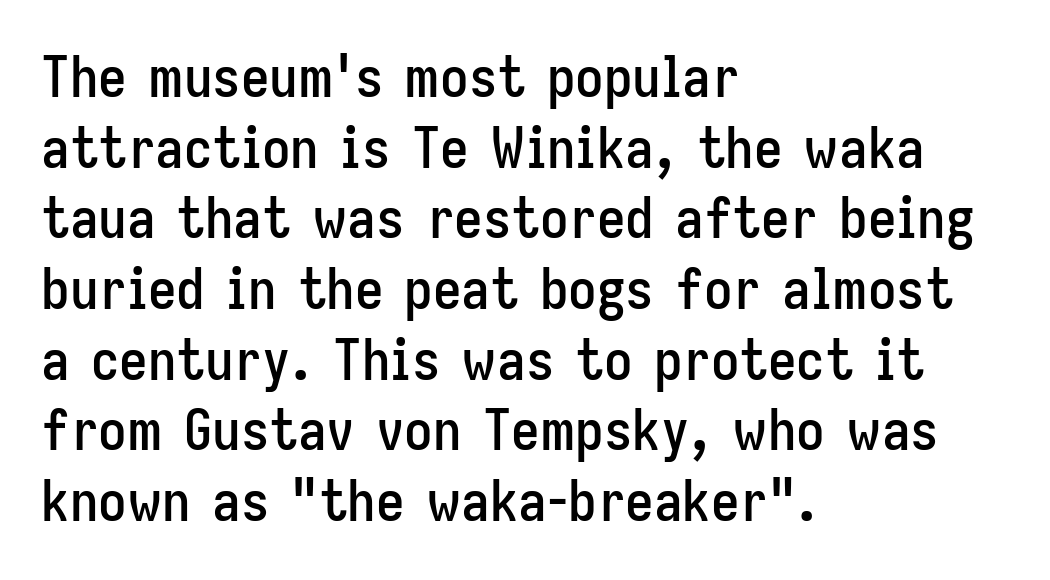
Underline: absent. This rendering leaves character spacing at its baseline value. Notice how the stems are strictly vertical — no italics here. Is this a sans? Yes — the strokes have no serifs. Each line starts at the same left margin while the right side varies. The passage shown is typed in a proportional face where columns would drift.
